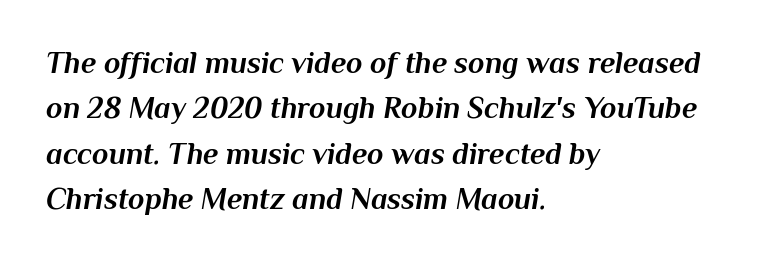
The gaps between neighbouring characters are ordinary and unremarkable. Honestly, the row spacing looks completely unremarkable. The letters advance in unequal steps, a hallmark of proportional type. Does the copy run flush right? No — it runs flush left. Strokes here are thick enough to call this a true bold. Words float on clear page, feet unadorned.
